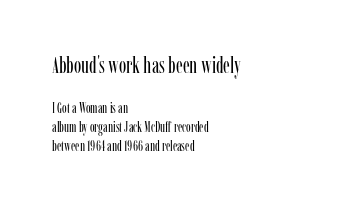
{"italic": "no", "bold": "no", "underline": "no", "align": "left", "line_spacing": "normal", "line_spacing_ratio": 1.35, "letter_spacing": "normal", "letter_spacing_em": 0.0, "larger_block": "first", "size_ratio": 1.57, "glyph_px": 22}
